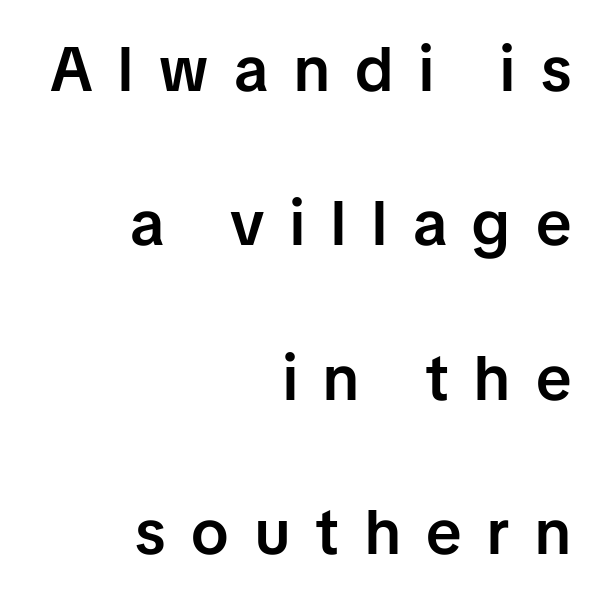
Students, observe: this is what heavily led, spacious text looks like. Descender tails drop into unmarked territory. Visually the block forms a straight wall on the right and a jagged coastline on the left. Heft: intermediate — a semibold. The letters advance in unequal steps, a hallmark of proportional type. What kind of face is this? One without serifs — a sans.
